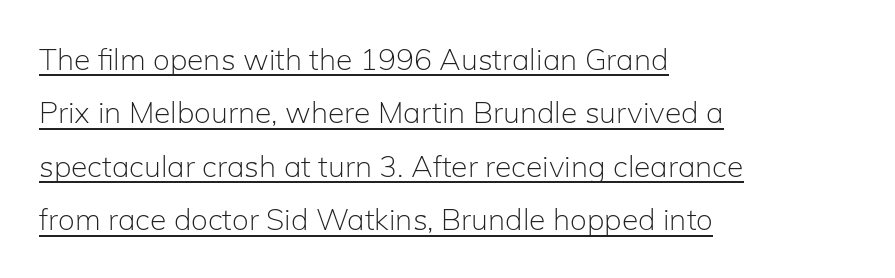
{"serif": "no", "italic": "no", "bold": "no", "weight": "light", "width": "normal", "stroke_contrast": "low", "x_height": "medium", "monospaced": "no", "underline": "yes", "align": "left", "line_spacing_ratio": 1.78, "letter_spacing": "normal", "letter_spacing_em": 0.0, "glyph_px": 30}
